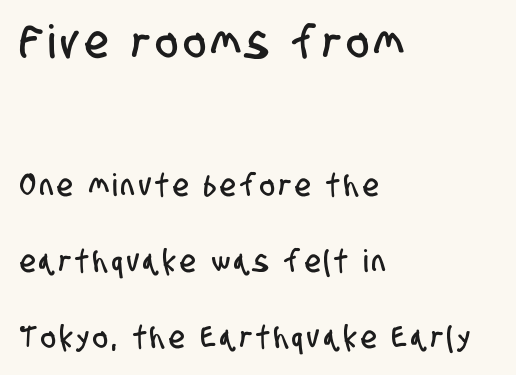
Quick note: underline off. Alignment: flush left. The initial chunk of copy outweighs the following chunk in type size. Serif or sans? Sans — the stroke terminals are bare. The line-height multiplier appears high, well above default. A typesetter would call this proportional, since set widths differ per character.
